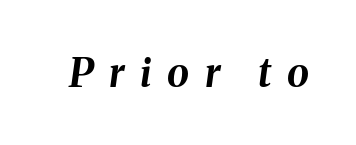
Style check: oblique. The space beneath each line is pristine and unruled. This rendering widens character spacing well past its baseline value. Varying glyph widths throughout — classic text-font behaviour.
